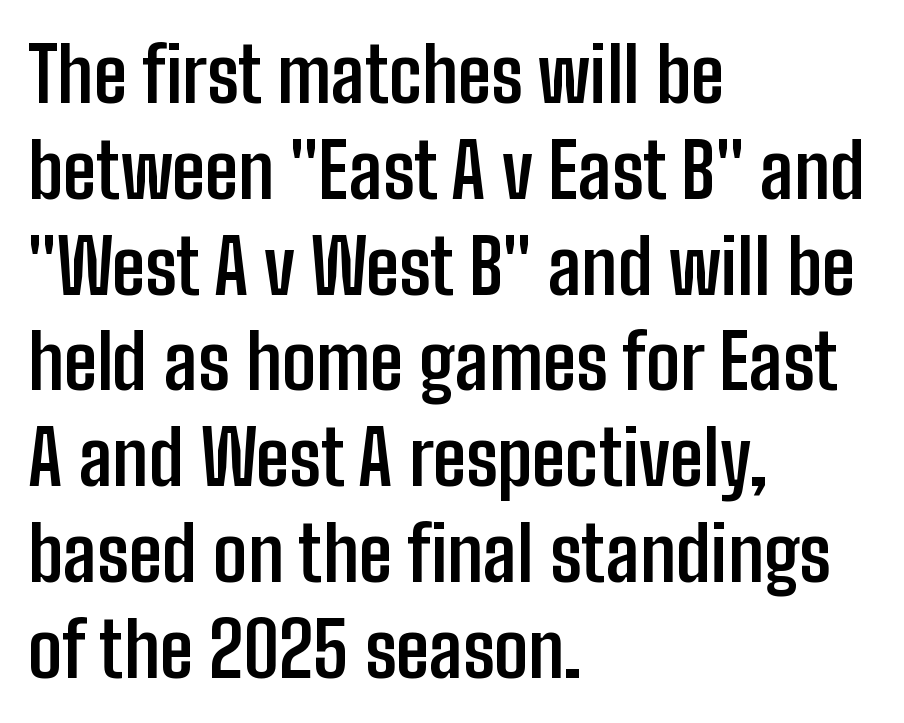
The image shows 76 px semibold, condensed sans-serif type, upright; set left-aligned, normal line spacing (1.26x), normal letter spacing, not underlined; low stroke contrast and a medium x-height.
